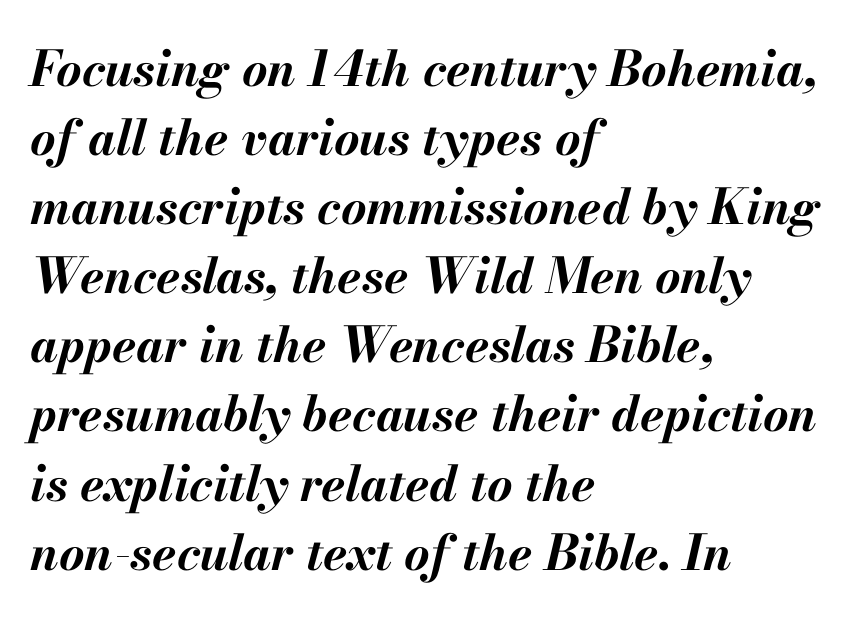
The image shows 49 px bold type, italic (leaning right); set left-aligned, normal line spacing (1.41x), normal letter spacing, not underlined; medium stroke contrast and a small x-height.
